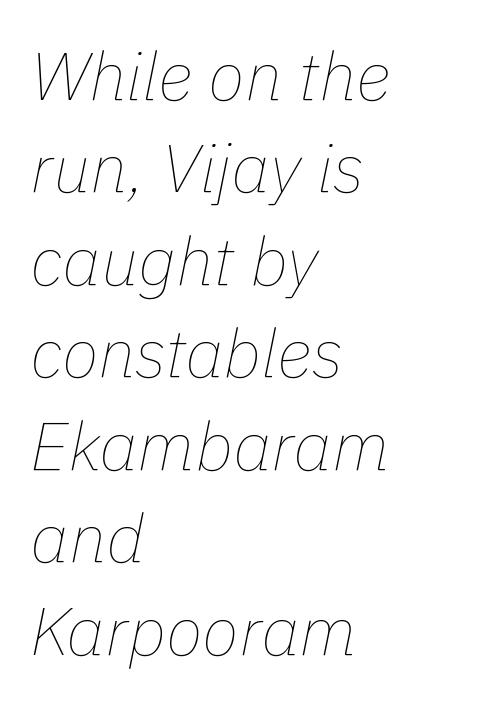
{"italic": "yes", "lean": "right", "slant_degrees": 11, "bold": "no", "weight": "thin", "width": "normal", "stroke_contrast": "low", "x_height": "medium", "monospaced": "no", "underline": "no", "align": "left", "line_spacing": "normal", "line_spacing_ratio": 1.36, "letter_spacing": "normal", "letter_spacing_em": 0.0, "glyph_px": 68}
